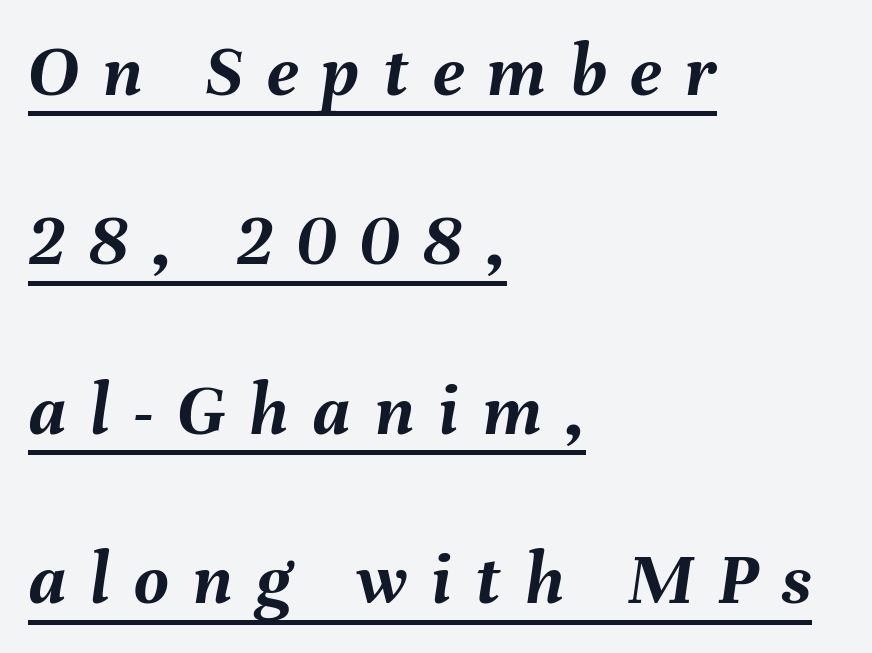
Q: Is the text bold? A: Yes.
Q: Is the text italic (slanted)? A: Yes, it leans right by about 8 degrees.
Q: Is the text underlined? A: Yes.
Q: How is the paragraph aligned? A: Left-aligned.
Q: Is the spacing between letters normal or unusually wide? A: Unusually wide.
Q: Is the spacing between lines tight, normal or loose? A: Loose.
Q: Width (condensed, normal, or wide)? A: Normal.
Q: Stroke contrast? A: Medium.
Q: x-height? A: Medium.
Q: Monospaced? A: No.
